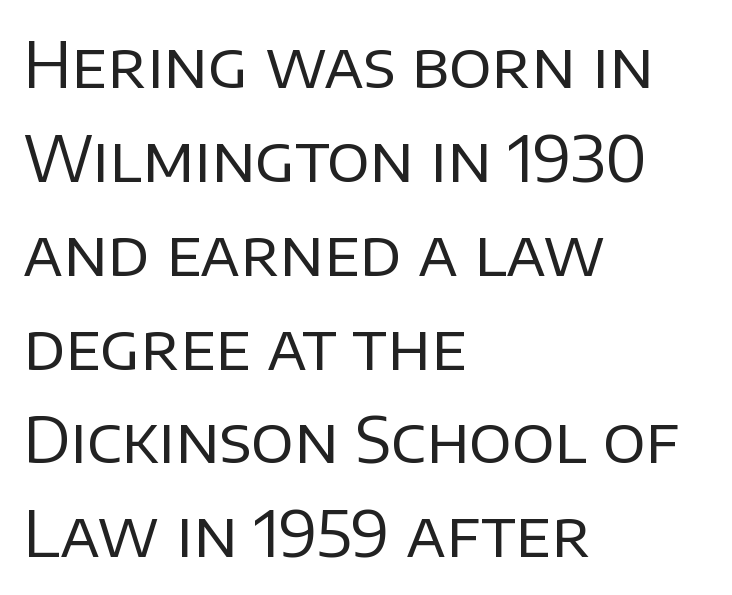
{"serif": "no", "italic": "no", "bold": "no", "weight": "regular", "width": "normal", "stroke_contrast": "low", "x_height": "large", "monospaced": "no", "underline": "no", "align": "left", "line_spacing": "normal", "line_spacing_ratio": 1.49, "letter_spacing": "normal", "letter_spacing_em": 0.0, "glyph_px": 63}
